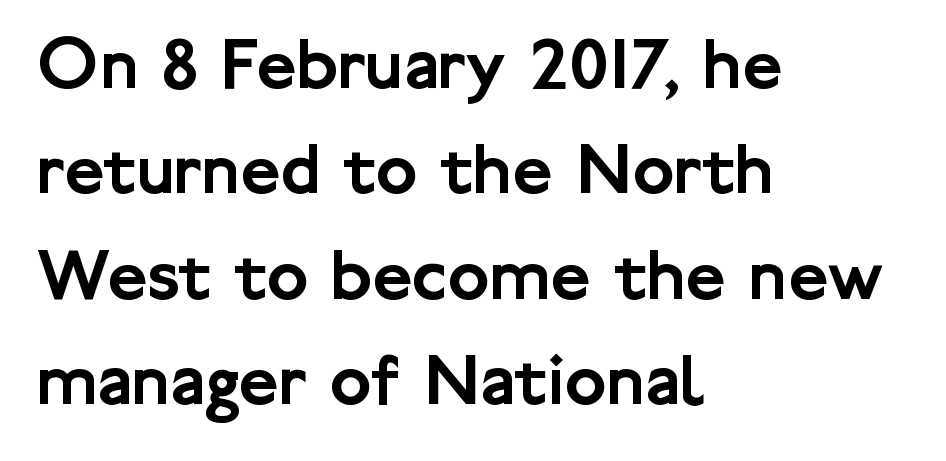
{"serif": "no", "italic": "no", "width": "normal", "stroke_contrast": "low", "x_height": "medium", "monospaced": "no", "underline": "no", "align": "left", "line_spacing": "normal", "line_spacing_ratio": 1.37, "letter_spacing": "normal", "letter_spacing_em": 0.0, "glyph_px": 77}
